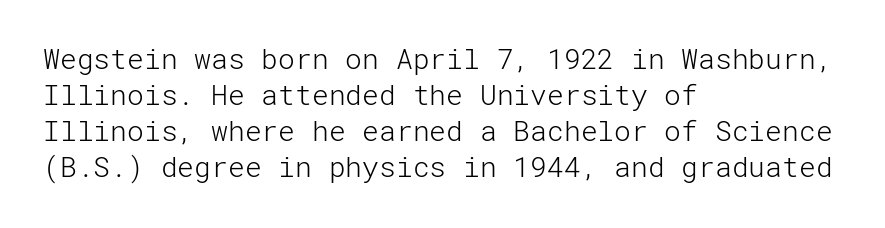
Quick note: not italic, upright. All the whitespace from short lines collects on the right. Quick note: interline space is typical. The face used here is rendered with its standard letterfit.
